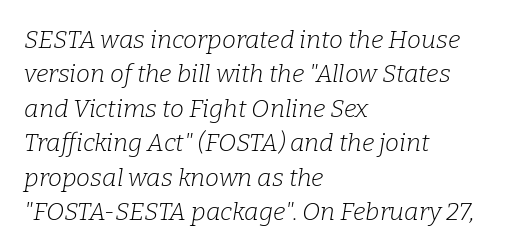
{"italic": "yes", "lean": "right", "slant_degrees": 9, "bold": "no", "underline": "no", "align": "left", "line_spacing": "normal", "line_spacing_ratio": 1.38, "letter_spacing": "normal", "letter_spacing_em": 0.0, "glyph_px": 25}
